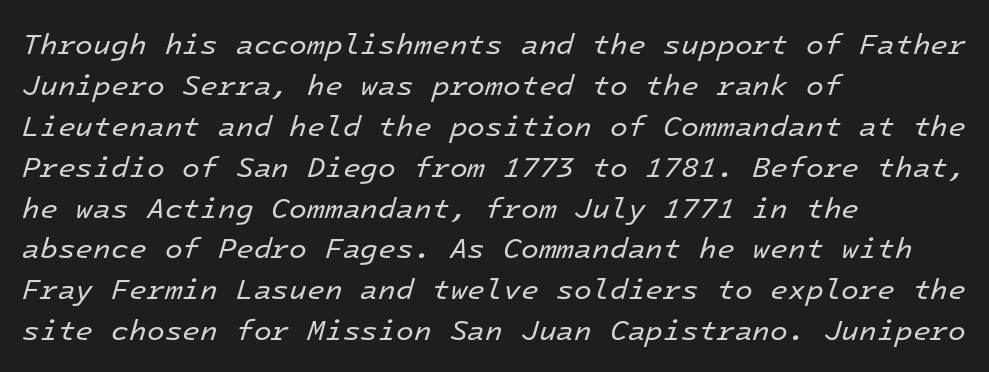
The passage shown leans; its letterforms are oblique. Alignment: flush left. Nothing heavy about these letters — not bold at all. This sample uses plain, unmodified letter spacing. Lines of text with bare space underneath. One glance says typical: line gaps are just what's usual.
